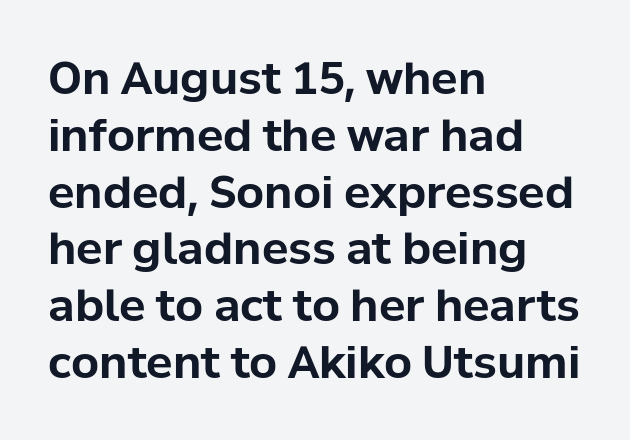
Q: Is the text bold? A: Yes.
Q: Is the text italic (slanted)? A: No, it is upright.
Q: Is the typeface a serif or a sans-serif typeface? A: Sans-serif.
Q: Is the text underlined? A: No.
Q: How is the paragraph aligned? A: Left-aligned.
Q: Is the spacing between letters normal or unusually wide? A: Normal.
Q: Is the spacing between lines tight, normal or loose? A: Normal.
Q: Width (condensed, normal, or wide)? A: Normal.
Q: Stroke contrast? A: Low.
Q: x-height? A: Medium.
Q: Monospaced? A: No.
